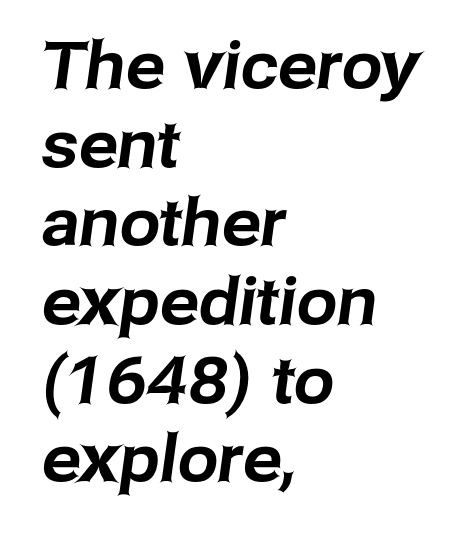
{"serif": "no", "width": "normal", "stroke_contrast": "low", "x_height": "medium", "monospaced": "no", "underline": "no", "align": "left", "line_spacing_ratio": 1.21, "letter_spacing": "normal", "letter_spacing_em": 0.0, "glyph_px": 65}
